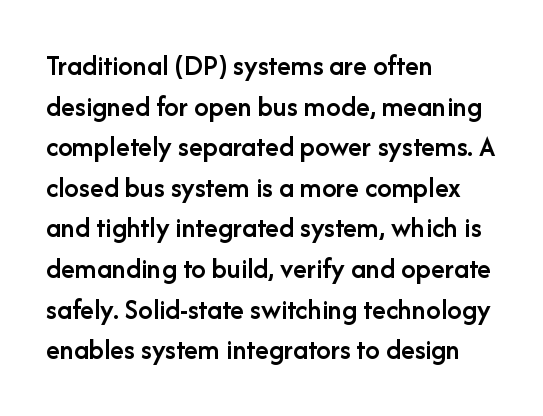
Q: Is the text bold? A: Semi-bold.
Q: Is the text italic (slanted)? A: No, it is upright.
Q: Is the typeface a serif or a sans-serif typeface? A: Sans-serif.
Q: Is the text underlined? A: No.
Q: How is the paragraph aligned? A: Left-aligned.
Q: Is the spacing between letters normal or unusually wide? A: Normal.
Q: Is the spacing between lines tight, normal or loose? A: Normal.
Q: Width (condensed, normal, or wide)? A: Normal.
Q: Stroke contrast? A: Low.
Q: x-height? A: Medium.
Q: Monospaced? A: No.
